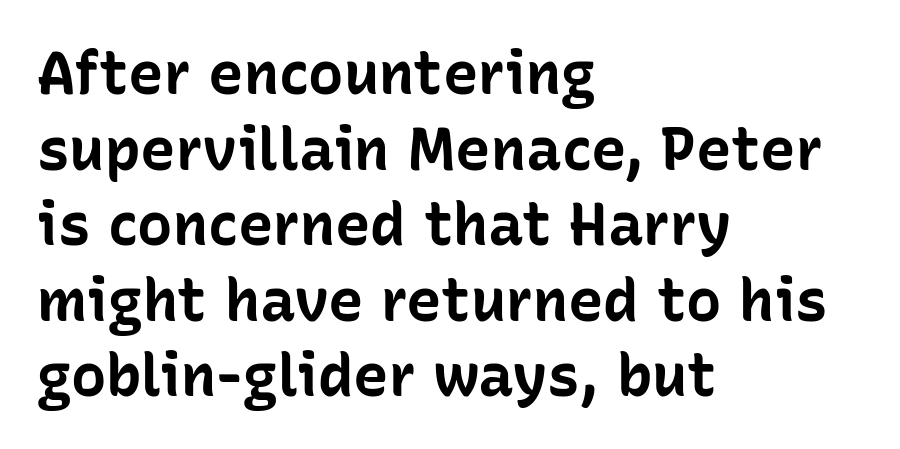
Q: Is the text bold? A: Yes.
Q: Is the text italic (slanted)? A: No, it is upright.
Q: Is the typeface a serif or a sans-serif typeface? A: Sans-serif.
Q: Is the text underlined? A: No.
Q: How is the paragraph aligned? A: Left-aligned.
Q: Is the spacing between letters normal or unusually wide? A: Normal.
Q: Is the spacing between lines tight, normal or loose? A: Normal.
Q: Width (condensed, normal, or wide)? A: Normal.
Q: Stroke contrast? A: Low.
Q: x-height? A: Medium.
Q: Monospaced? A: No.
